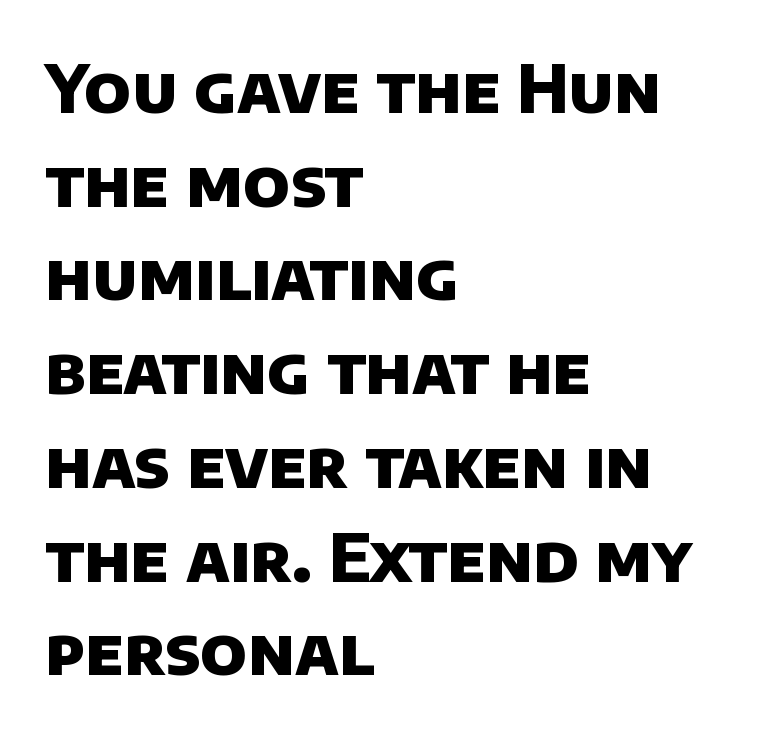
{"serif": "no", "bold": "yes", "weight": "heavy", "width": "normal", "stroke_contrast": "low", "x_height": "large", "monospaced": "no", "underline": "no", "align": "left", "line_spacing": "normal", "line_spacing_ratio": 1.42, "letter_spacing": "normal", "letter_spacing_em": 0.0, "glyph_px": 66}
